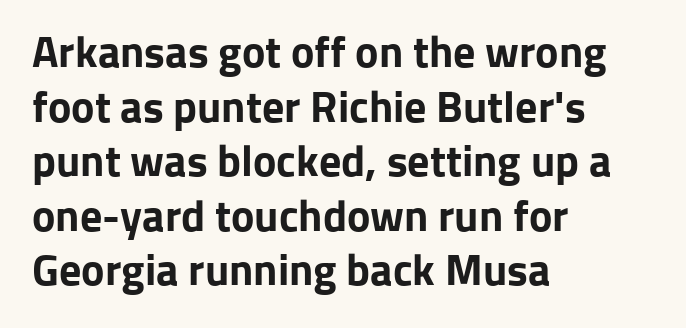
{"serif": "no", "italic": "no", "bold": "yes", "weight": "bold", "width": "normal", "stroke_contrast": "low", "x_height": "medium", "monospaced": "no", "underline": "no", "align": "left", "line_spacing_ratio": 1.24, "letter_spacing": "normal", "letter_spacing_em": 0.0, "glyph_px": 44}
